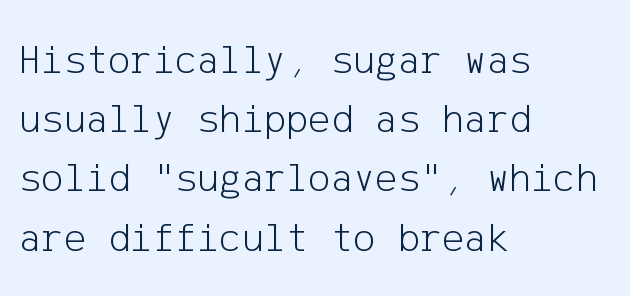
The image shows 42 px light sans-serif type, upright; set left-aligned, normal line spacing (1.41x), normal letter spacing, not underlined; low stroke contrast and a medium x-height.
